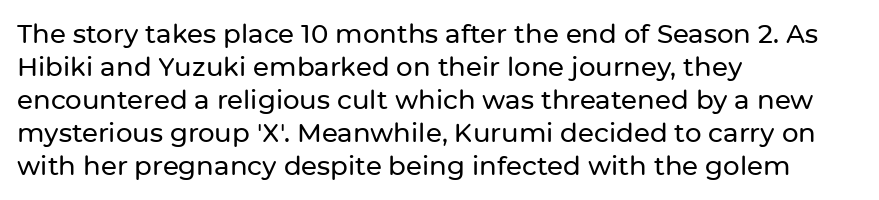
The image shows 26 px text type, upright; set left-aligned, normal line spacing (1.27x), normal letter spacing, not underlined.
